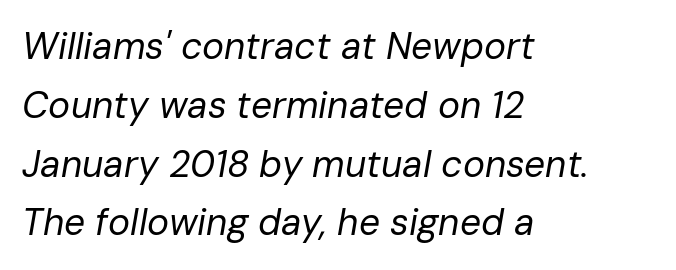
{"italic": "yes", "lean": "right", "slant_degrees": 10, "bold": "no", "weight": "regular", "width": "normal", "stroke_contrast": "low", "x_height": "medium", "monospaced": "no", "underline": "no", "align": "left", "line_spacing": "normal", "line_spacing_ratio": 1.59, "letter_spacing": "normal", "letter_spacing_em": 0.0, "glyph_px": 37}
